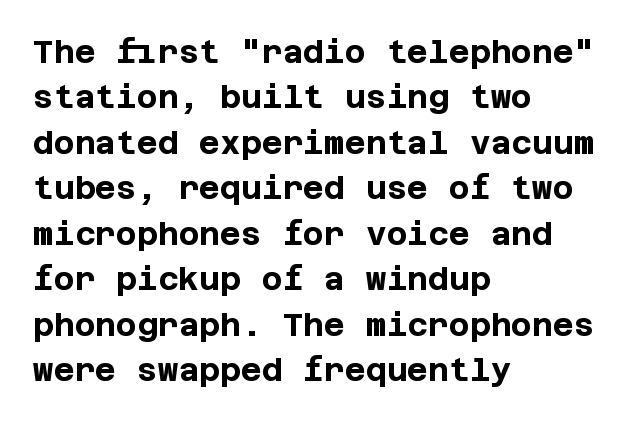
The image shows 32 px bold sans-serif type, upright; set left-aligned, normal line spacing (1.42x), normal letter spacing, not underlined; low stroke contrast and a large x-height.
